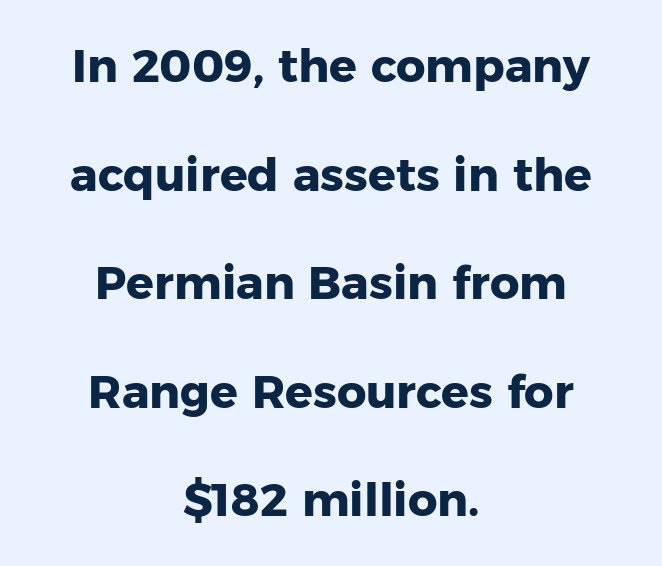
Q: Is the text bold? A: Yes.
Q: Is the text italic (slanted)? A: No, it is upright.
Q: Is the typeface a serif or a sans-serif typeface? A: Sans-serif.
Q: Is the text underlined? A: No.
Q: How is the paragraph aligned? A: Centered.
Q: Is the spacing between letters normal or unusually wide? A: Normal.
Q: Is the spacing between lines tight, normal or loose? A: Loose.
Q: Width (condensed, normal, or wide)? A: Normal.
Q: Stroke contrast? A: Low.
Q: x-height? A: Medium.
Q: Monospaced? A: No.
